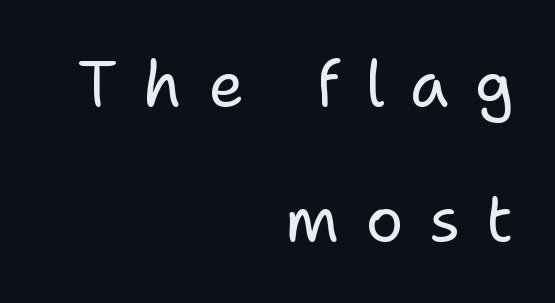
{"serif": "no", "italic": "no", "bold": "no", "weight": "regular", "width": "normal", "stroke_contrast": "low", "x_height": "medium", "monospaced": "no", "underline": "no", "align": "right", "line_spacing": "loose", "line_spacing_ratio": 2.14, "letter_spacing": "wide", "letter_spacing_em": 0.41, "glyph_px": 63}
